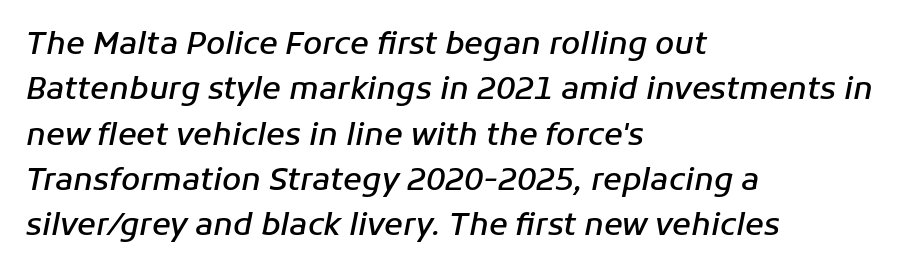
Q: Is the text bold? A: Semi-bold.
Q: Is the text italic (slanted)? A: Yes, it leans right by about 11 degrees.
Q: Is the text underlined? A: No.
Q: How is the paragraph aligned? A: Left-aligned.
Q: Is the spacing between letters normal or unusually wide? A: Normal.
Q: Is the spacing between lines tight, normal or loose? A: Normal.
Q: Width (condensed, normal, or wide)? A: Normal.
Q: Stroke contrast? A: Low.
Q: x-height? A: Medium.
Q: Monospaced? A: No.
